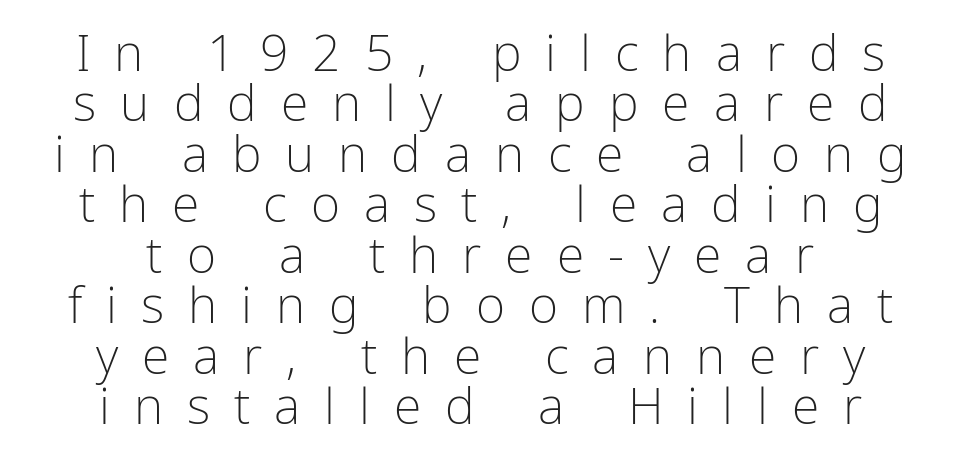
No feet cap the strokes, marking this as sans-serif type. The characters are drawn with everyday or finer stroke widths. Line starts and ends both wander, symmetrically. Decoration check: the copy has no underline.
